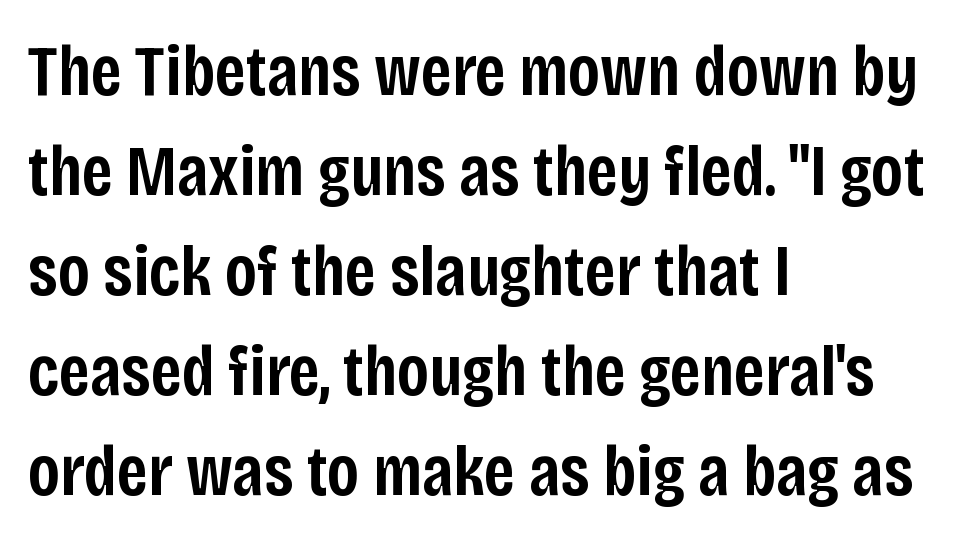
{"serif": "no", "italic": "no", "bold": "semi", "weight": "semibold", "width": "condensed", "stroke_contrast": "low", "x_height": "large", "monospaced": "no", "underline": "no", "align": "left", "line_spacing": "normal", "line_spacing_ratio": 1.39, "letter_spacing": "normal", "letter_spacing_em": 0.0, "glyph_px": 72}
